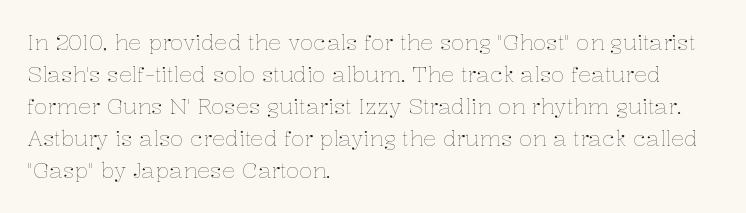
Q: Is the text bold? A: No.
Q: Is the text italic (slanted)? A: No, it is upright.
Q: Is the text underlined? A: No.
Q: How is the paragraph aligned? A: Left-aligned.
Q: Is the spacing between letters normal or unusually wide? A: Normal.
Q: Is the spacing between lines tight, normal or loose? A: Normal.
